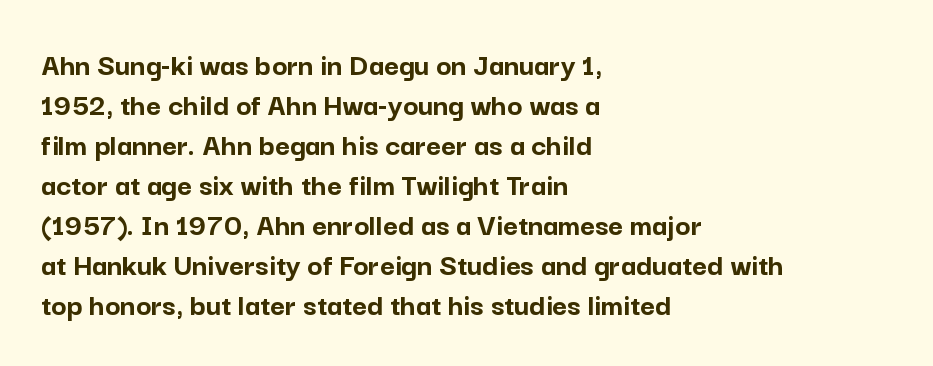
{"serif": "no", "italic": "no", "bold": "yes", "weight": "semibold", "width": "normal", "stroke_contrast": "low", "x_height": "medium", "monospaced": "no", "underline": "no", "align": "left", "line_spacing": "normal", "line_spacing_ratio": 1.25, "letter_spacing": "normal", "letter_spacing_em": 0.0, "glyph_px": 32}
